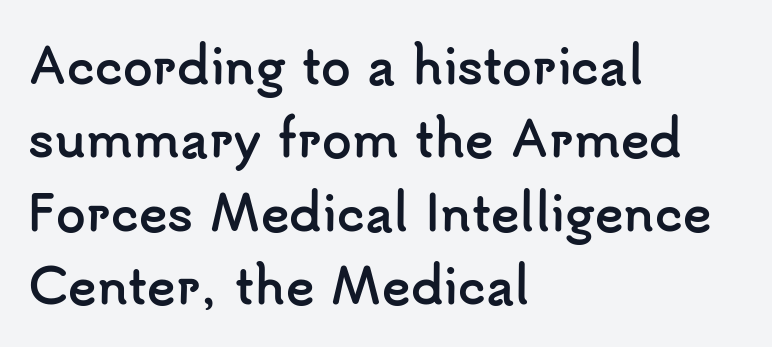
Q: Is the text bold? A: Yes.
Q: Is the text italic (slanted)? A: No, it is upright.
Q: Is the typeface a serif or a sans-serif typeface? A: Sans-serif.
Q: Is the text underlined? A: No.
Q: How is the paragraph aligned? A: Left-aligned.
Q: Is the spacing between letters normal or unusually wide? A: Normal.
Q: Is the spacing between lines tight, normal or loose? A: Normal.
Q: Width (condensed, normal, or wide)? A: Normal.
Q: Stroke contrast? A: Low.
Q: x-height? A: Small.
Q: Monospaced? A: No.
